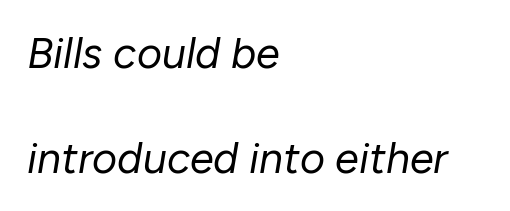
{"italic": "yes", "lean": "right", "slant_degrees": 10, "bold": "no", "weight": "regular", "width": "normal", "stroke_contrast": "low", "x_height": "medium", "monospaced": "no", "underline": "no", "align": "left", "line_spacing": "loose", "line_spacing_ratio": 2.44, "letter_spacing": "normal", "letter_spacing_em": 0.0, "glyph_px": 43}
